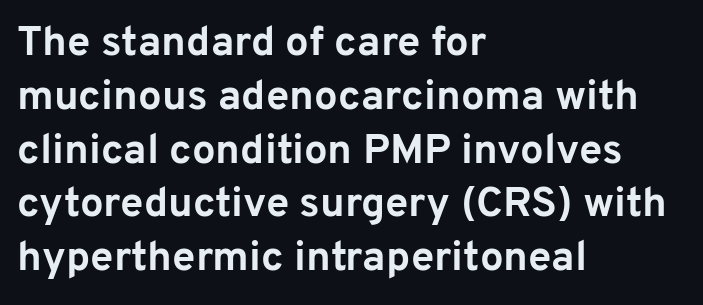
{"serif": "no", "italic": "no", "bold": "yes", "weight": "bold", "width": "normal", "stroke_contrast": "low", "x_height": "medium", "monospaced": "no", "underline": "no", "align": "left", "line_spacing": "normal", "line_spacing_ratio": 1.28, "letter_spacing": "normal", "letter_spacing_em": 0.0, "glyph_px": 42}
